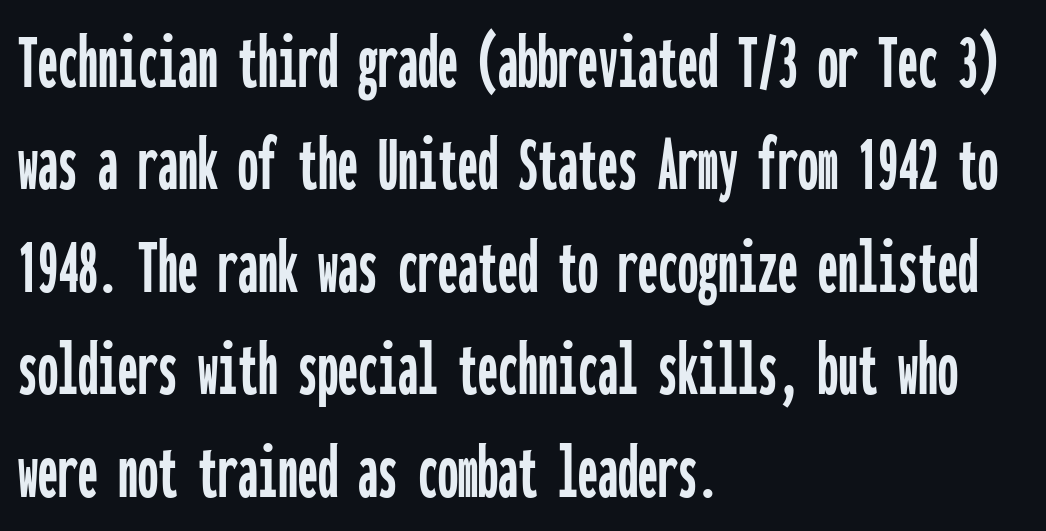
{"serif": "no", "italic": "no", "width": "condensed", "stroke_contrast": "low", "x_height": "medium", "monospaced": "yes", "underline": "no", "align": "left", "line_spacing": "normal", "line_spacing_ratio": 1.28, "letter_spacing": "normal", "letter_spacing_em": 0.0, "glyph_px": 80}
